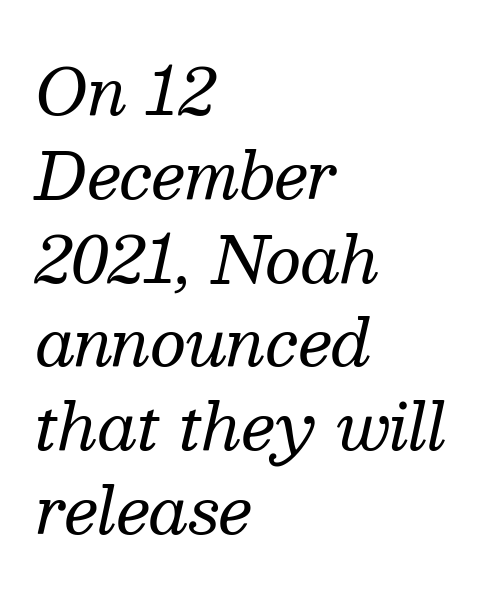
Q: Is the text bold? A: No.
Q: Is the text italic (slanted)? A: Yes, it leans right by about 13 degrees.
Q: Is the typeface a serif or a sans-serif typeface? A: Serif.
Q: Is the text underlined? A: No.
Q: How is the paragraph aligned? A: Left-aligned.
Q: Is the spacing between letters normal or unusually wide? A: Normal.
Q: Is the spacing between lines tight, normal or loose? A: Normal.
Q: Width (condensed, normal, or wide)? A: Normal.
Q: Stroke contrast? A: Medium.
Q: x-height? A: Medium.
Q: Monospaced? A: No.
